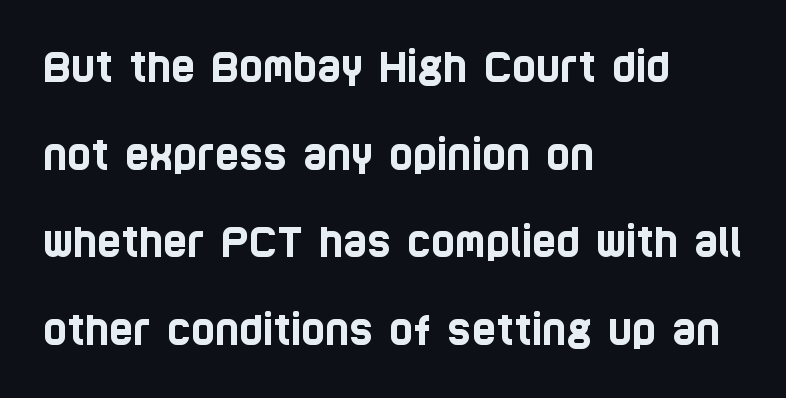
Q: Is the typeface a serif or a sans-serif typeface? A: Sans-serif.
Q: Is the text underlined? A: No.
Q: How is the paragraph aligned? A: Left-aligned.
Q: Is the spacing between letters normal or unusually wide? A: Normal.
Q: Is the spacing between lines tight, normal or loose? A: Loose.
Q: Width (condensed, normal, or wide)? A: Condensed.
Q: Stroke contrast? A: Low.
Q: x-height? A: Large.
Q: Monospaced? A: No.
